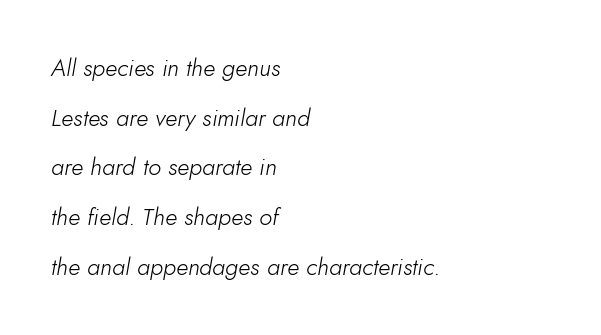
Short note: letters normally spaced. The leading is generous, giving the passage an open texture. This reads as an unemphasized weight, regular at the heaviest. This rendering features lettering with no underline.
